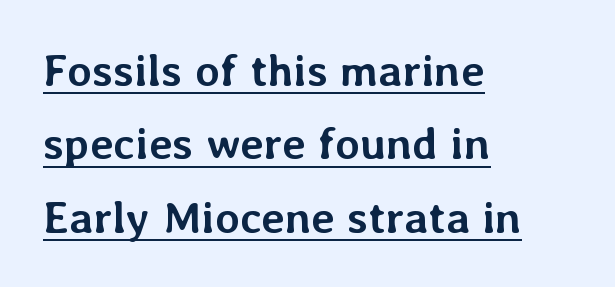
Q: Is the text bold? A: Yes.
Q: Is the text italic (slanted)? A: No, it is upright.
Q: Is the text underlined? A: Yes.
Q: How is the paragraph aligned? A: Left-aligned.
Q: Is the spacing between letters normal or unusually wide? A: Normal.
Q: Is the spacing between lines tight, normal or loose? A: Normal.
Q: Width (condensed, normal, or wide)? A: Normal.
Q: Stroke contrast? A: Low.
Q: x-height? A: Medium.
Q: Monospaced? A: No.
